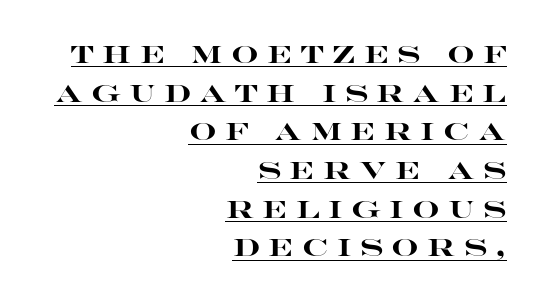
Chunky letters — that's bold for sure. Notice how the passage keeps a crisp vertical edge on the right only. Posture: upright roman. Regular leading.
